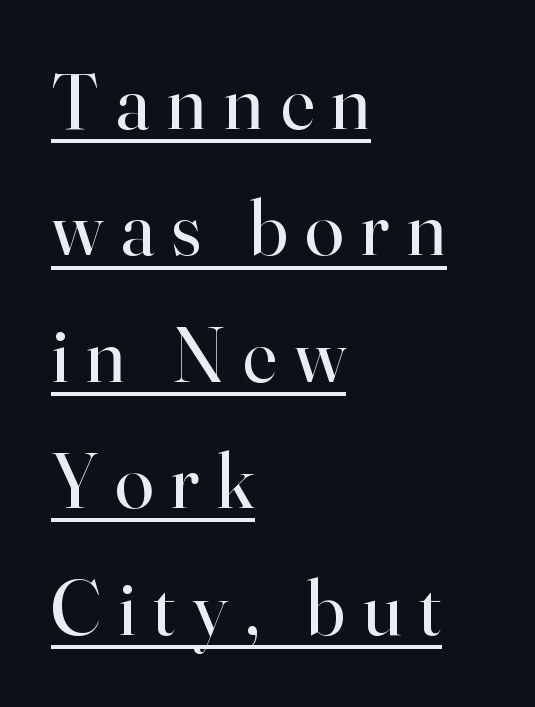
{"serif": "yes", "italic": "no", "bold": "no", "weight": "regular", "width": "normal", "stroke_contrast": "high", "x_height": "small", "monospaced": "no", "underline": "yes", "align": "left", "line_spacing": "normal", "line_spacing_ratio": 1.6, "letter_spacing": "wide", "letter_spacing_em": 0.22, "glyph_px": 79}
